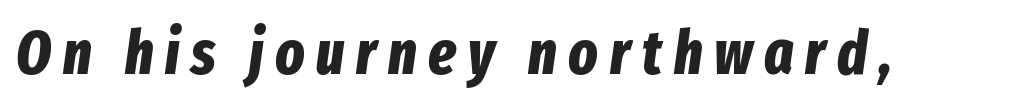
Q: Is the text bold? A: Yes.
Q: Is the text italic (slanted)? A: Yes, it leans right by about 8 degrees.
Q: Is the text underlined? A: No.
Q: Width (condensed, normal, or wide)? A: Condensed.
Q: Stroke contrast? A: Low.
Q: x-height? A: Medium.
Q: Monospaced? A: No.
